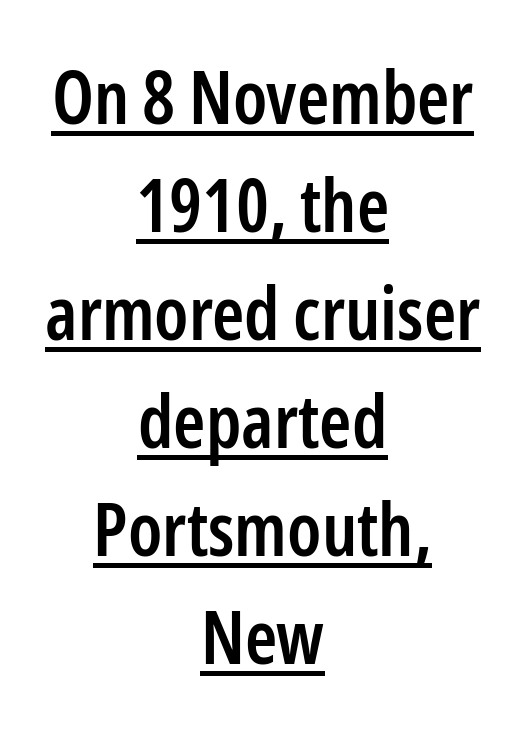
Each word holds together tightly as a unit, with standard inter-letter gaps. Style check: upright. In terms of weight, the rendering is demibold, just under bold. The typeface chosen for these lines omits serifs. Looks like someone drew a line under every word here. A normal amount of white space separates one row of letters from the next.
